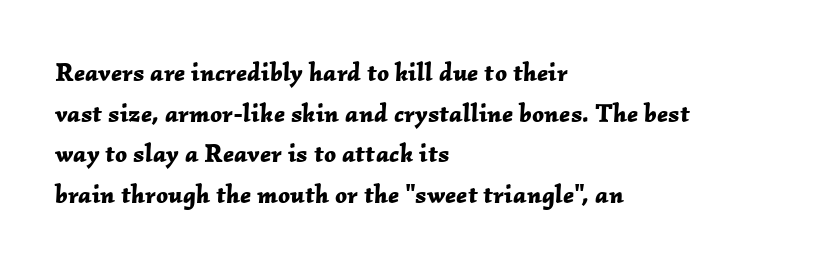
{"italic": "yes", "lean": "right", "slant_degrees": 2, "bold": "yes", "underline": "no", "align": "left", "line_spacing": "normal", "line_spacing_ratio": 1.56, "letter_spacing": "normal", "letter_spacing_em": 0.0, "glyph_px": 26}
